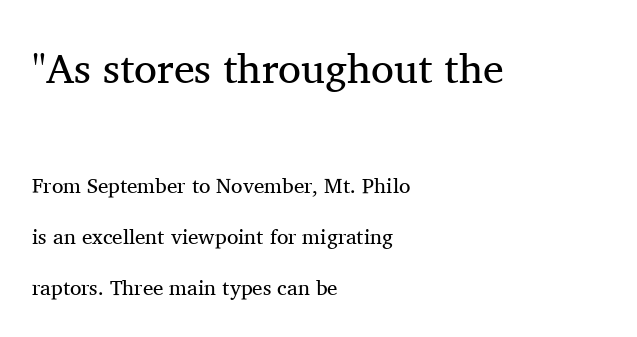
Letters have the restrained weight of plain body copy at most. A serif font was chosen for this passage. The passage shown stacks its lines with a broad gap. Reading top to bottom, the characters get smaller at the block break. Horizontally, the lines are justified to the leading edge only. Descenders hang freely into open space.
